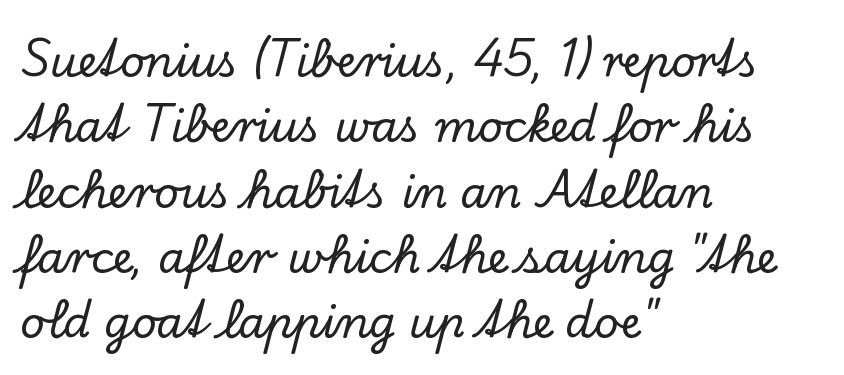
This sample has the flowing, uneven cadence of proportional lettering. The passage shown is not underscored anywhere. Typeset ragged right — the left edge is the straight one.
